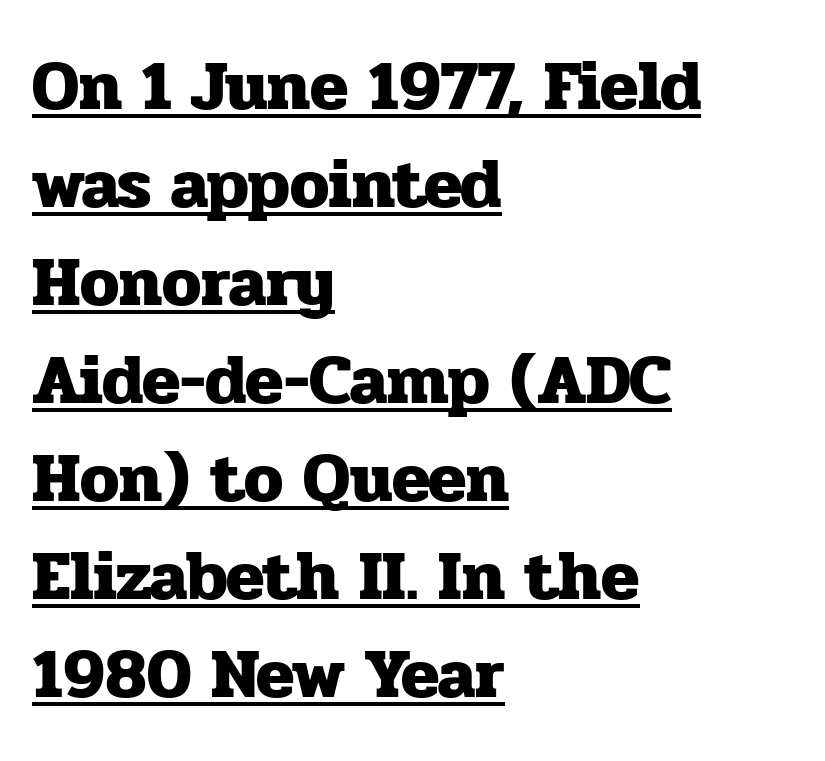
The image shows 70 px heavy serif type, upright; set left-aligned, normal line spacing (1.4x), normal letter spacing, underlined; low stroke contrast and a medium x-height.
